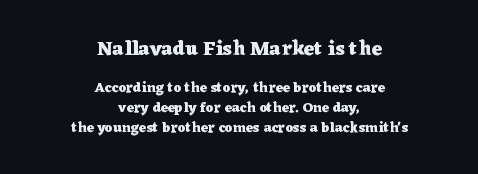
Ascenders rise straight up at ninety degrees. The space between consecutive lines is moderate. A clean baseline with only descenders dipping below it. Here the first block reads like a headline and the second like body copy. The setting favours the middle, as headings and verse often do.
